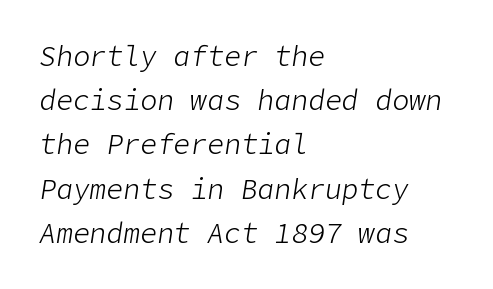
The image shows 28 px light type, italic (leaning right); set left-aligned, normal line spacing (1.58x), normal letter spacing, not underlined; low stroke contrast and a medium x-height.
